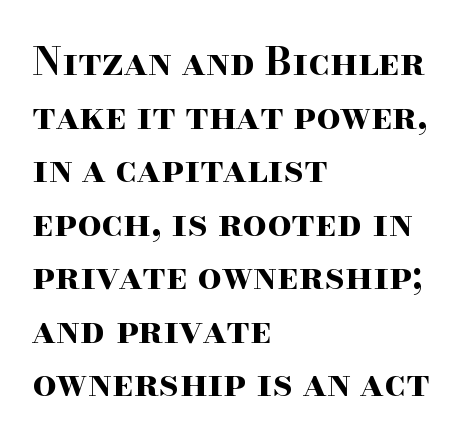
Q: Is the text bold? A: Yes.
Q: Is the text italic (slanted)? A: No, it is upright.
Q: Is the typeface a serif or a sans-serif typeface? A: Serif.
Q: Is the text underlined? A: No.
Q: How is the paragraph aligned? A: Left-aligned.
Q: Is the spacing between letters normal or unusually wide? A: Normal.
Q: Is the spacing between lines tight, normal or loose? A: Normal.
Q: Width (condensed, normal, or wide)? A: Wide.
Q: Stroke contrast? A: High.
Q: x-height? A: Small.
Q: Monospaced? A: No.
